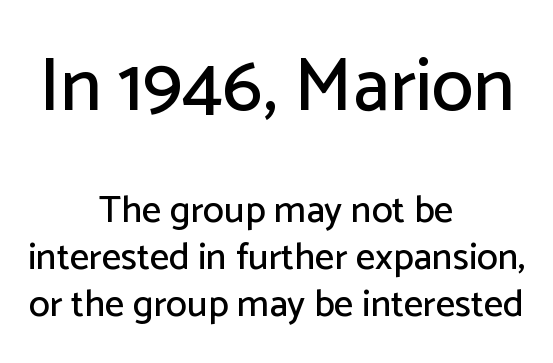
Q: Is the text italic (slanted)? A: No, it is upright.
Q: Is the typeface a serif or a sans-serif typeface? A: Sans-serif.
Q: Is the text underlined? A: No.
Q: How is the paragraph aligned? A: Centered.
Q: Is the spacing between letters normal or unusually wide? A: Normal.
Q: Which block of text is set in a larger size, the first (top) or the second (bottom)? A: The first (top) one.
Q: Width (condensed, normal, or wide)? A: Normal.
Q: Stroke contrast? A: Low.
Q: x-height? A: Medium.
Q: Monospaced? A: No.
